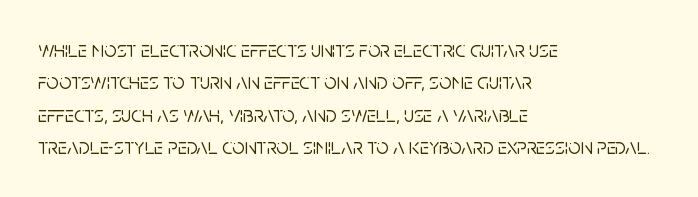
{"italic": "no", "underline": "no", "align": "left", "line_spacing": "normal", "line_spacing_ratio": 1.47, "letter_spacing": "normal", "letter_spacing_em": 0.0, "glyph_px": 22}
